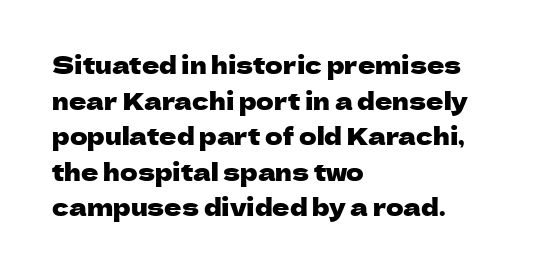
Q: Is the text italic (slanted)? A: No, it is upright.
Q: Is the text underlined? A: No.
Q: How is the paragraph aligned? A: Left-aligned.
Q: Is the spacing between letters normal or unusually wide? A: Normal.
Q: Is the spacing between lines tight, normal or loose? A: Normal.
